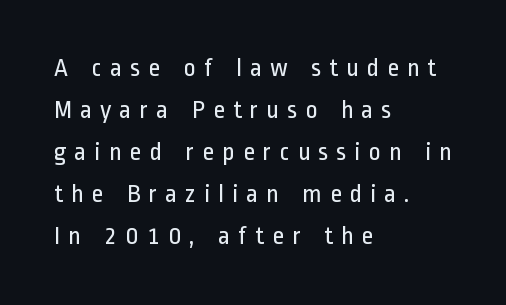
No italicization has been applied; the sample stays upright. Rows of type keep a routine distance in the vertical direction. Alignment: flush left. A typesetter would call this heavily tracked-out type. Each row of text sits above clean, open space. Think standard paragraph weight, or any step lighter than that.
